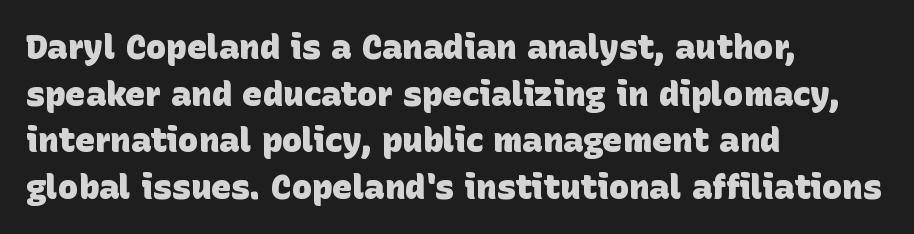
The image shows 34 px heavy sans-serif type; set left-aligned, normal line spacing (1.37x), normal letter spacing, not underlined; low stroke contrast and a large x-height.
